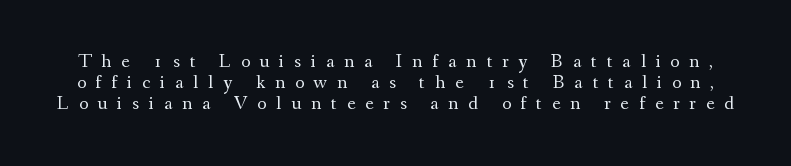
When letters stand straight like this, we call the style roman or upright. Line spacing here is tight. Display-style spreading of the glyphs; the letterfit is very open. Think standard paragraph weight, or any step lighter than that.
